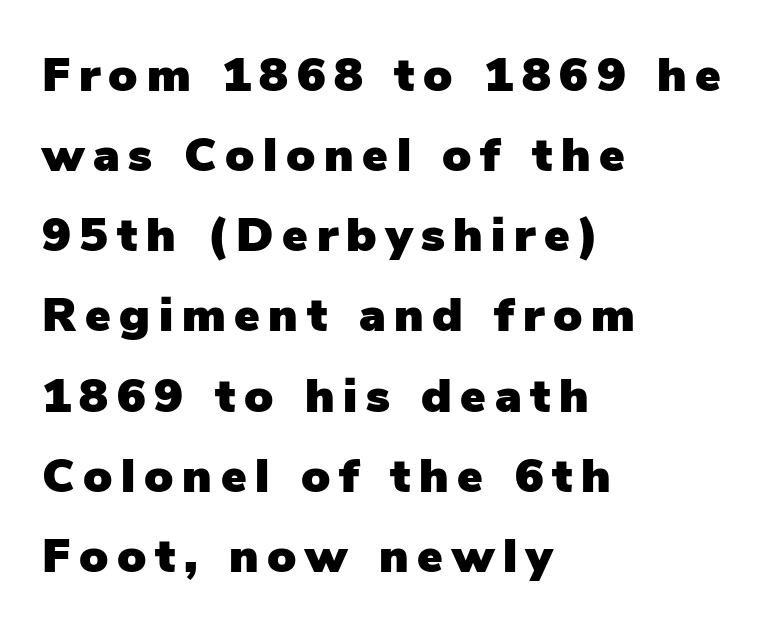
{"serif": "no", "italic": "no", "width": "normal", "stroke_contrast": "low", "x_height": "medium", "monospaced": "no", "underline": "no", "align": "left", "line_spacing": "normal", "line_spacing_ratio": 1.67, "glyph_px": 48}
